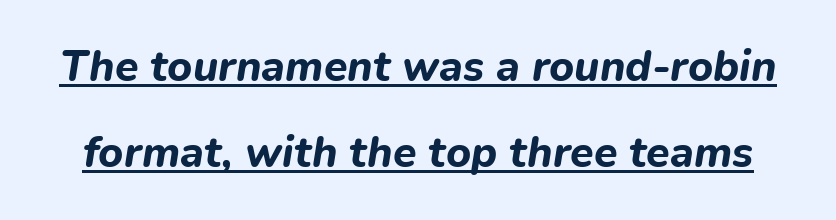
{"italic": "yes", "lean": "right", "slant_degrees": 9, "bold": "yes", "weight": "bold", "width": "normal", "stroke_contrast": "low", "x_height": "medium", "monospaced": "no", "underline": "yes", "line_spacing": "loose", "line_spacing_ratio": 1.99, "letter_spacing": "normal", "letter_spacing_em": 0.0, "glyph_px": 43}
